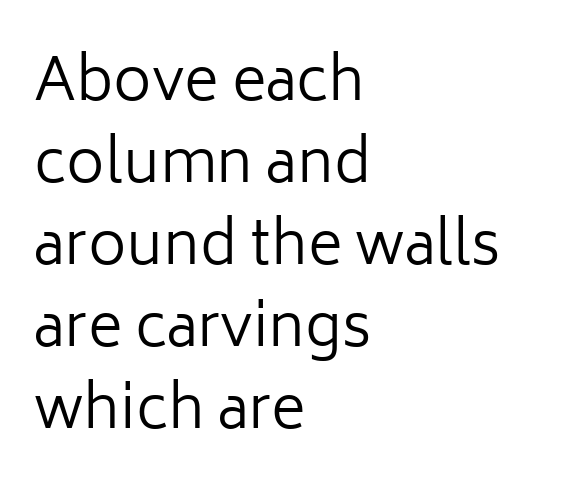
The image shows 59 px regular-weight sans-serif type, upright; set left-aligned, normal line spacing (1.39x), normal letter spacing, not underlined; low stroke contrast and a medium x-height.
